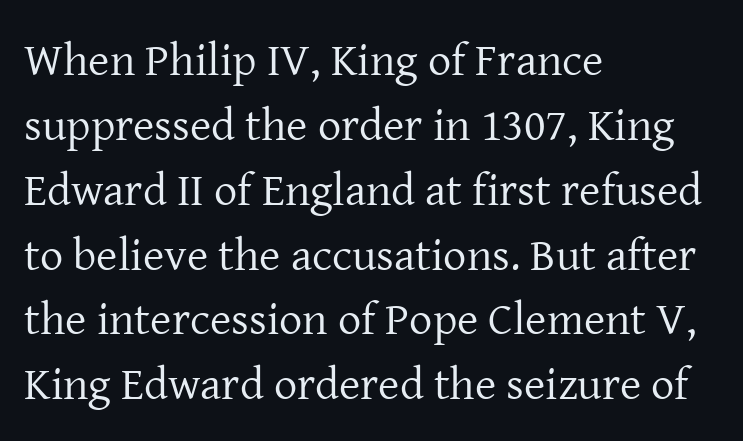
{"serif": "yes", "italic": "no", "bold": "no", "weight": "regular", "width": "normal", "stroke_contrast": "low", "x_height": "medium", "monospaced": "no", "underline": "no", "align": "left", "line_spacing": "normal", "line_spacing_ratio": 1.41, "letter_spacing": "normal", "letter_spacing_em": 0.0, "glyph_px": 46}
